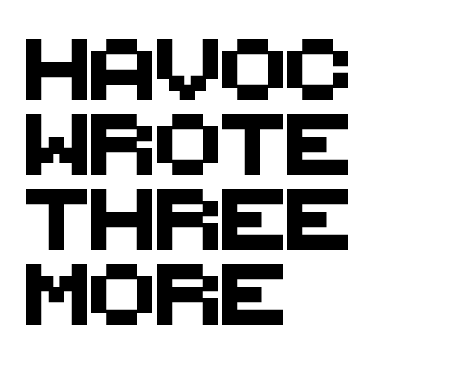
Q: Is the typeface a serif or a sans-serif typeface? A: Sans-serif.
Q: Is the text underlined? A: No.
Q: How is the paragraph aligned? A: Left-aligned.
Q: Is the spacing between letters normal or unusually wide? A: Normal.
Q: Width (condensed, normal, or wide)? A: Normal.
Q: Stroke contrast? A: Medium.
Q: x-height? A: Large.
Q: Monospaced? A: No.
